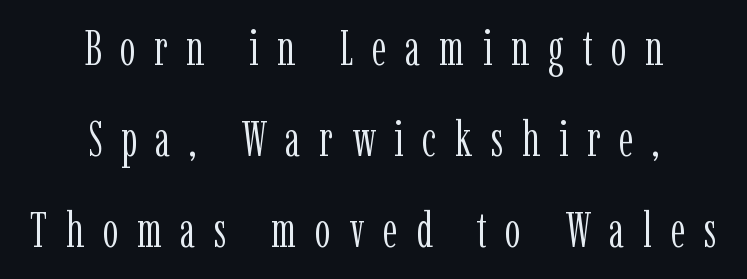
Are there feet on the stems? There are — it's a serif. Compared with a typical body face, this is equally light or lighter still. Unmarked baselines from the first word to the last. Each letter keeps its own natural width here, so spacing adapts to shape.
